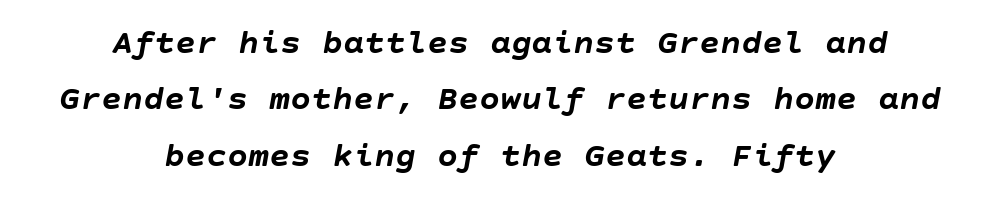
The typesetting leans heavy: a genuine bold. A typesetter would mark this as italic. The paragraph has two soft edges and a firm central axis. These lines sit exactly where default settings would place them. Spacing between characters is what you'd get straight out of the box. Underlining? Definitely not there.
